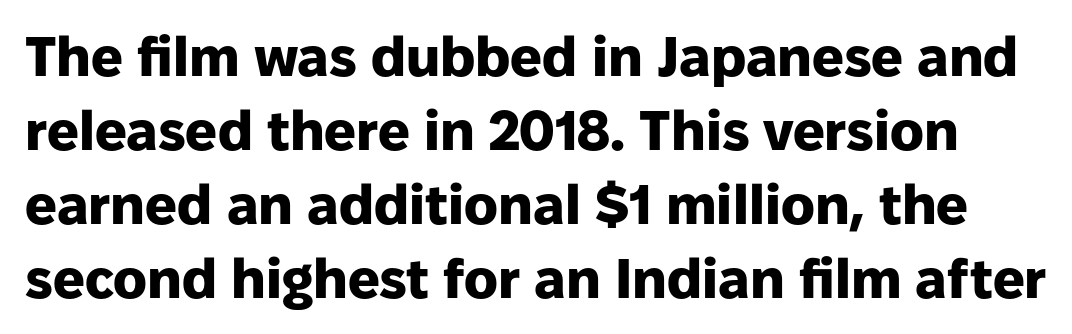
Examine the stroke ends and you'll find no serifs. These words are printed bold, with thick strokes throughout. Varying glyph widths throughout — classic text-font behaviour. Nobody drew a line under any word here. Default kerning and tracking; the words read as compact shapes.
